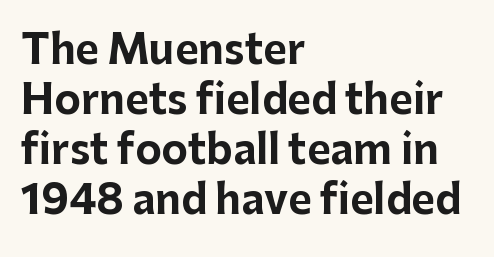
The image shows 40 px bold sans-serif type, upright; set left-aligned, normal line spacing (1.25x), normal letter spacing, not underlined; low stroke contrast and a medium x-height.
